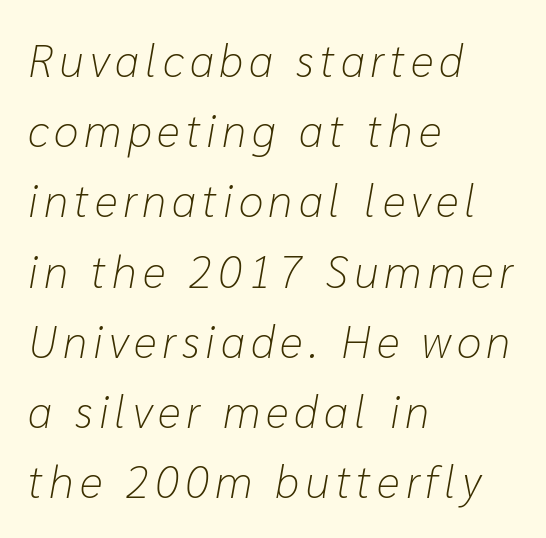
The image shows 45 px light type, italic (leaning right); set left-aligned, normal line spacing (1.56x), not underlined; low stroke contrast and a medium x-height.
